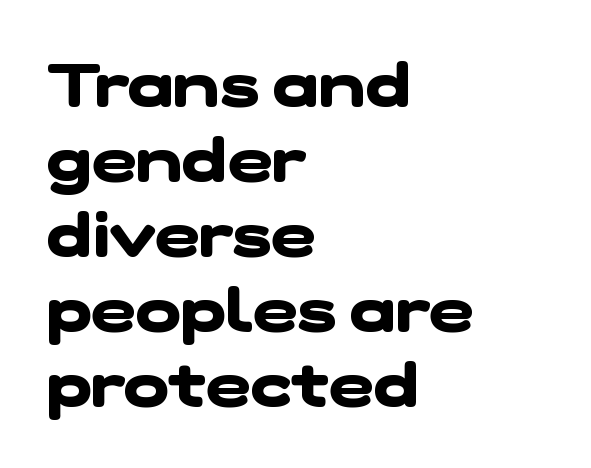
Q: Is the text bold? A: Yes.
Q: Is the typeface a serif or a sans-serif typeface? A: Sans-serif.
Q: Is the text underlined? A: No.
Q: How is the paragraph aligned? A: Left-aligned.
Q: Is the spacing between letters normal or unusually wide? A: Normal.
Q: Is the spacing between lines tight, normal or loose? A: Normal.
Q: Width (condensed, normal, or wide)? A: Wide.
Q: Stroke contrast? A: Low.
Q: x-height? A: Medium.
Q: Monospaced? A: No.
